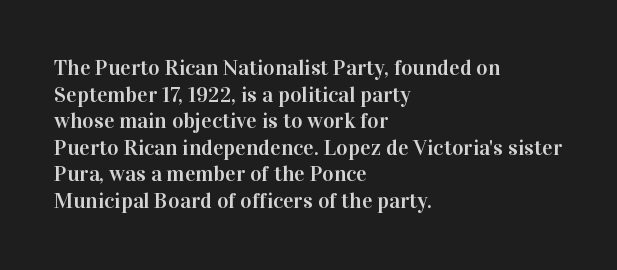
The image shows 22 px text type, upright; set left-aligned, line spacing 1.21x, normal letter spacing, not underlined.
